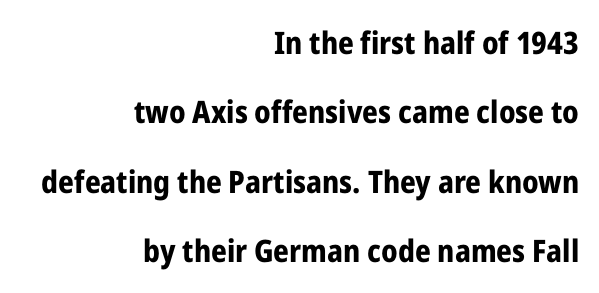
{"serif": "no", "italic": "no", "bold": "yes", "weight": "bold", "width": "condensed", "stroke_contrast": "low", "x_height": "medium", "monospaced": "no", "underline": "no", "align": "right", "line_spacing": "loose", "line_spacing_ratio": 2.24, "letter_spacing": "normal", "letter_spacing_em": 0.0, "glyph_px": 31}
